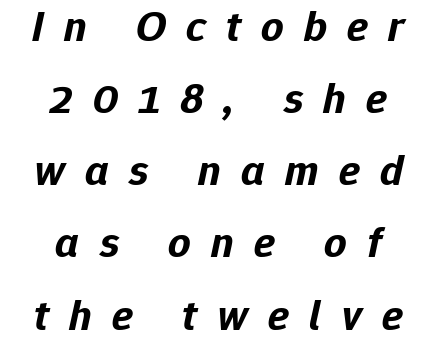
{"italic": "yes", "lean": "right", "slant_degrees": 12, "bold": "yes", "weight": "bold", "width": "normal", "stroke_contrast": "low", "x_height": "medium", "monospaced": "no", "underline": "no", "line_spacing": "normal", "line_spacing_ratio": 1.64, "letter_spacing": "wide", "letter_spacing_em": 0.46, "glyph_px": 44}
